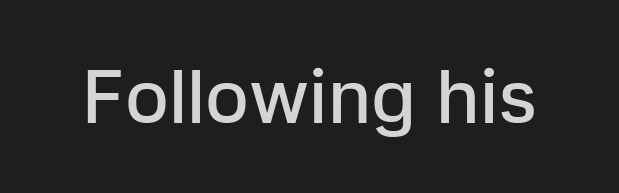
{"serif": "no", "italic": "no", "bold": "semi", "weight": "semibold", "width": "normal", "stroke_contrast": "low", "x_height": "medium", "monospaced": "no", "underline": "no", "letter_spacing": "normal", "letter_spacing_em": 0.0, "glyph_px": 73}
